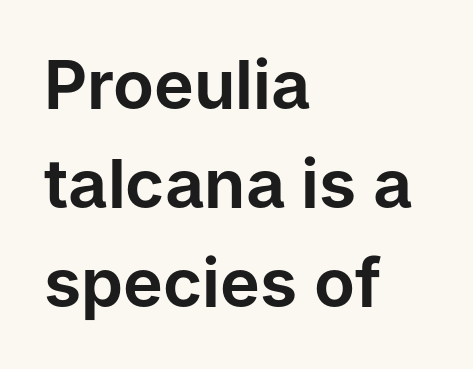
{"serif": "no", "italic": "no", "width": "normal", "stroke_contrast": "low", "x_height": "medium", "monospaced": "no", "underline": "no", "align": "left", "line_spacing": "normal", "line_spacing_ratio": 1.48, "letter_spacing": "normal", "letter_spacing_em": 0.0, "glyph_px": 67}
